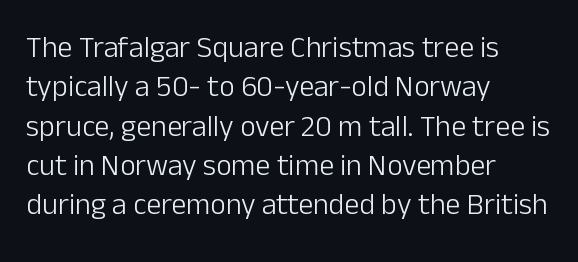
Q: Is the text bold? A: No.
Q: Is the text italic (slanted)? A: No, it is upright.
Q: Is the typeface a serif or a sans-serif typeface? A: Sans-serif.
Q: Is the text underlined? A: No.
Q: How is the paragraph aligned? A: Left-aligned.
Q: Is the spacing between letters normal or unusually wide? A: Normal.
Q: Is the spacing between lines tight, normal or loose? A: Normal.
Q: Width (condensed, normal, or wide)? A: Normal.
Q: Stroke contrast? A: Low.
Q: x-height? A: Medium.
Q: Monospaced? A: No.
